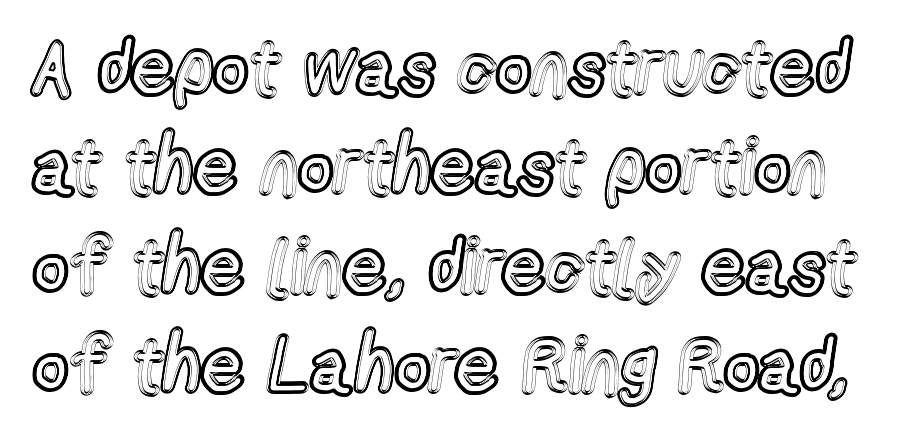
Q: Is the text italic (slanted)? A: Yes.
Q: Is the text underlined? A: No.
Q: Is the spacing between letters normal or unusually wide? A: Normal.
Q: Is the spacing between lines tight, normal or loose? A: Normal.
Q: Width (condensed, normal, or wide)? A: Condensed.
Q: x-height? A: Medium.
Q: Monospaced? A: No.
